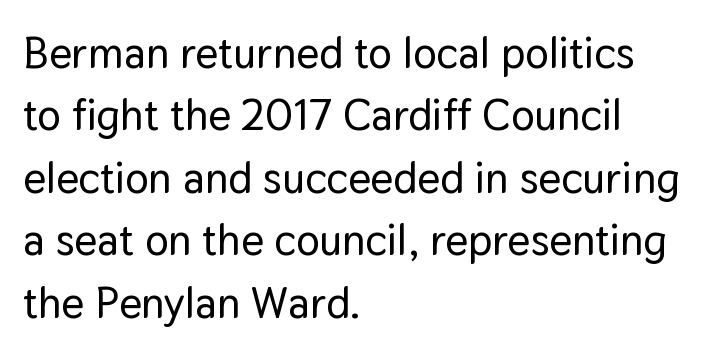
The image shows 44 px sans-serif type, upright; set left-aligned, normal line spacing (1.42x), normal letter spacing, not underlined; low stroke contrast and a medium x-height.
